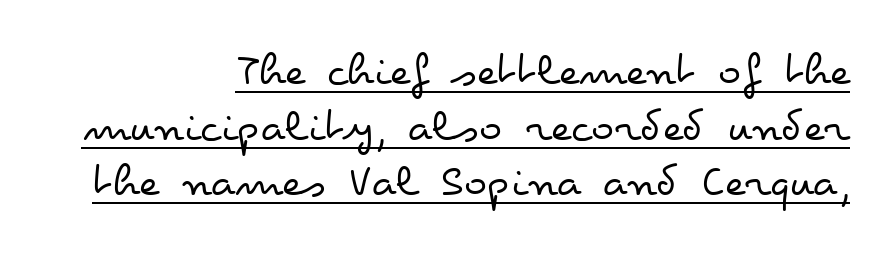
Q: Is the text bold? A: No.
Q: Is the text italic (slanted)? A: No, it is upright.
Q: Is the text underlined? A: Yes.
Q: How is the paragraph aligned? A: Right-aligned.
Q: Is the spacing between letters normal or unusually wide? A: Normal.
Q: Width (condensed, normal, or wide)? A: Wide.
Q: Stroke contrast? A: Low.
Q: x-height? A: Small.
Q: Monospaced? A: No.
